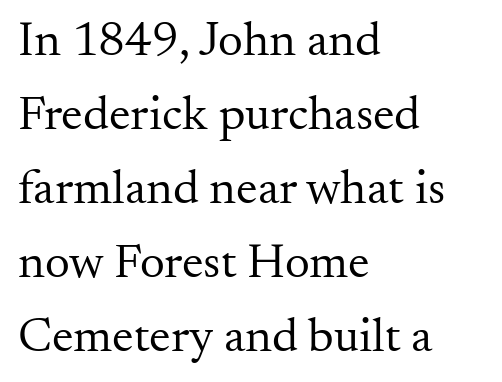
This is roman type, the default non-slanted kind. Looks like regular typesetting: each glyph gets only the width it needs. In terms of leading, this rendering sits right in the middle. Type without underlining. Is this a sans? No — the strokes have serifs.
